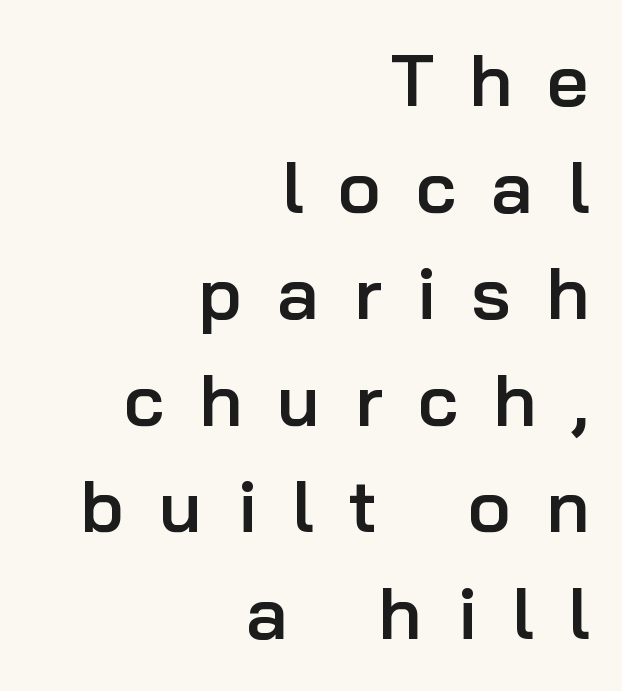
The image shows 73 px semibold sans-serif type, upright; set right-aligned, normal line spacing (1.46x), unusually wide letter spacing (+0.48 em), not underlined; low stroke contrast and a medium x-height.
